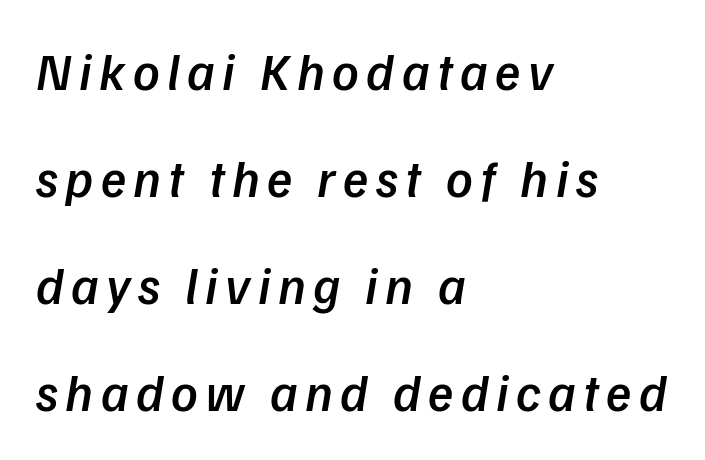
{"italic": "yes", "lean": "right", "slant_degrees": 9, "bold": "semi", "weight": "semibold", "width": "normal", "stroke_contrast": "low", "x_height": "medium", "monospaced": "no", "underline": "no", "align": "left", "line_spacing": "loose", "line_spacing_ratio": 2.06, "glyph_px": 52}
